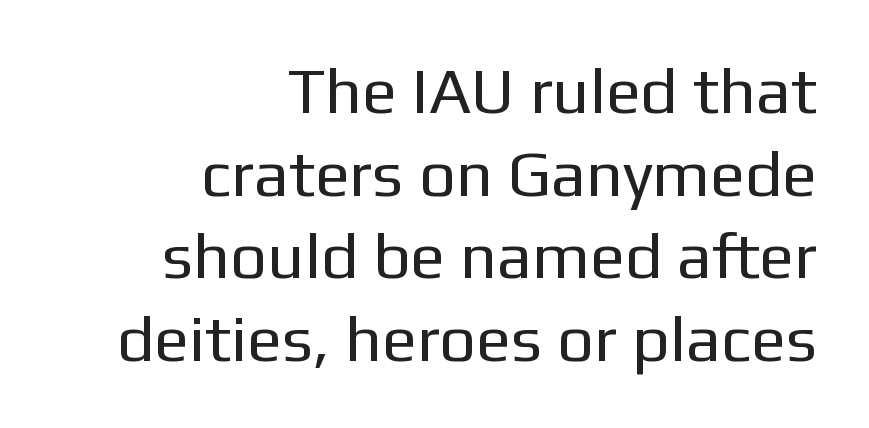
Q: Is the text bold? A: No.
Q: Is the text italic (slanted)? A: No, it is upright.
Q: Is the typeface a serif or a sans-serif typeface? A: Sans-serif.
Q: Is the text underlined? A: No.
Q: How is the paragraph aligned? A: Right-aligned.
Q: Is the spacing between letters normal or unusually wide? A: Normal.
Q: Is the spacing between lines tight, normal or loose? A: Normal.
Q: Width (condensed, normal, or wide)? A: Normal.
Q: Stroke contrast? A: Low.
Q: x-height? A: Medium.
Q: Monospaced? A: No.
